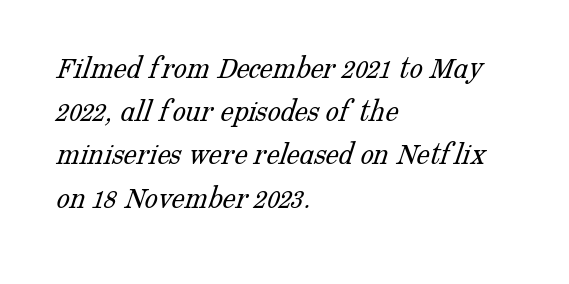
Q: Is the text bold? A: No.
Q: Is the typeface a serif or a sans-serif typeface? A: Serif.
Q: Is the text underlined? A: No.
Q: How is the paragraph aligned? A: Left-aligned.
Q: Is the spacing between letters normal or unusually wide? A: Normal.
Q: Is the spacing between lines tight, normal or loose? A: Normal.
Q: Width (condensed, normal, or wide)? A: Normal.
Q: Stroke contrast? A: Low.
Q: x-height? A: Medium.
Q: Monospaced? A: No.
